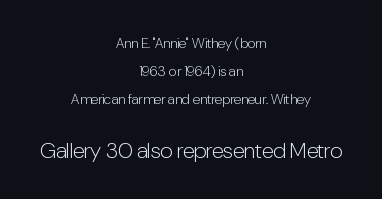
Q: Is the text bold? A: No.
Q: Is the text italic (slanted)? A: No, it is upright.
Q: Is the text underlined? A: No.
Q: How is the paragraph aligned? A: Centered.
Q: Is the spacing between letters normal or unusually wide? A: Normal.
Q: Is the spacing between lines tight, normal or loose? A: Loose.
Q: Which block of text is set in a larger size, the first (top) or the second (bottom)? A: The second (bottom) one.
